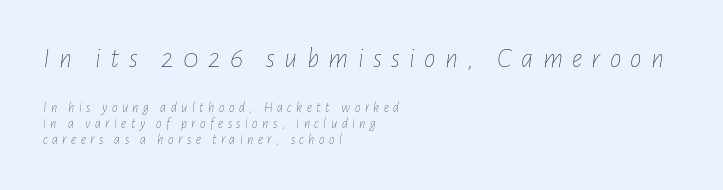
The image shows 29 px thin, condensed type, italic (leaning right); set left-aligned, tight line spacing (1.15x), unusually wide letter spacing (+0.32 em), not underlined; the first (top) block is 2.07x larger; low stroke contrast and a medium x-height.
